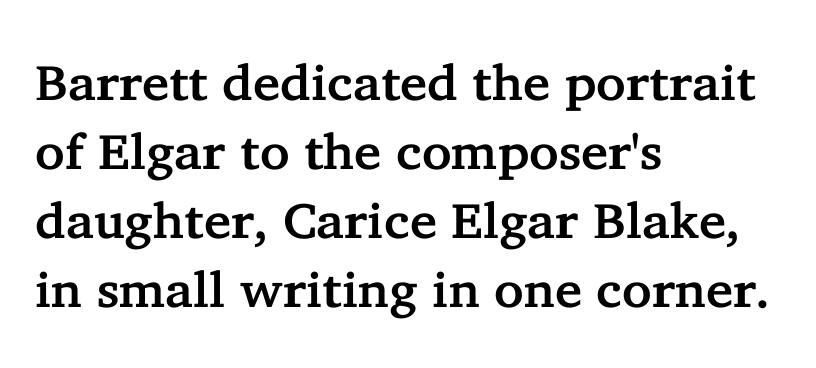
Q: Is the text italic (slanted)? A: No, it is upright.
Q: Is the typeface a serif or a sans-serif typeface? A: Serif.
Q: Is the text underlined? A: No.
Q: How is the paragraph aligned? A: Left-aligned.
Q: Is the spacing between letters normal or unusually wide? A: Normal.
Q: Is the spacing between lines tight, normal or loose? A: Normal.
Q: Width (condensed, normal, or wide)? A: Normal.
Q: Stroke contrast? A: Low.
Q: x-height? A: Medium.
Q: Monospaced? A: No.
